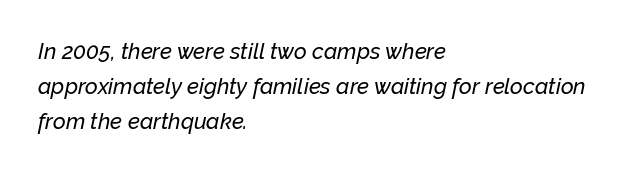
Q: Is the text italic (slanted)? A: Yes, it leans right by about 12 degrees.
Q: Is the text underlined? A: No.
Q: How is the paragraph aligned? A: Left-aligned.
Q: Is the spacing between letters normal or unusually wide? A: Normal.
Q: Is the spacing between lines tight, normal or loose? A: Normal.
